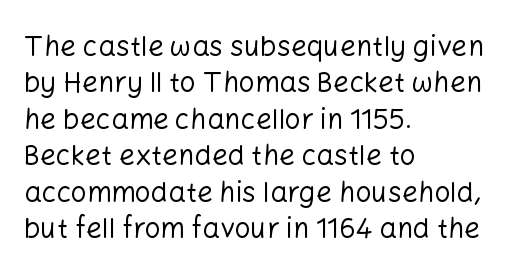
{"serif": "no", "italic": "no", "bold": "no", "weight": "regular", "width": "normal", "stroke_contrast": "low", "x_height": "medium", "monospaced": "no", "underline": "no", "align": "left", "line_spacing": "normal", "line_spacing_ratio": 1.3, "letter_spacing": "normal", "letter_spacing_em": 0.0, "glyph_px": 28}
